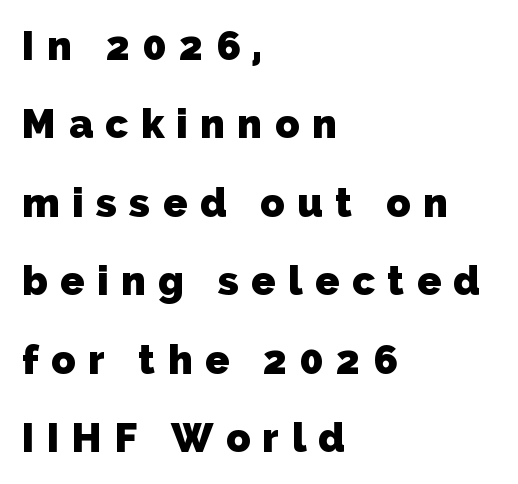
Look at the tracking — it's clearly loosened, letters drifting apart. This rendering employs a face without finishing strokes, i.e., a sans-serif. The rendering uses a large line-height, opening up the rows. Pretty heavy lettering here — definitely bold.
